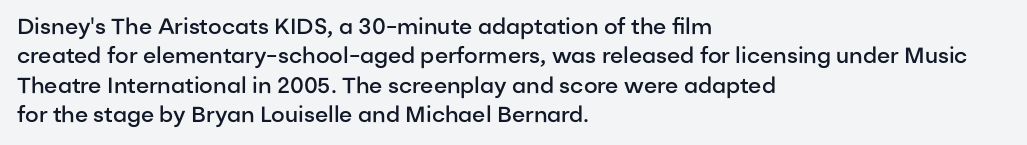
The image shows 22 px text type, upright; set left-aligned, normal line spacing (1.33x), normal letter spacing, not underlined.
